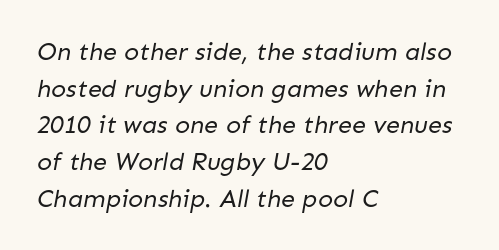
Q: Is the text bold? A: No.
Q: Is the text underlined? A: No.
Q: How is the paragraph aligned? A: Left-aligned.
Q: Is the spacing between letters normal or unusually wide? A: Normal.
Q: Is the spacing between lines tight, normal or loose? A: Normal.
